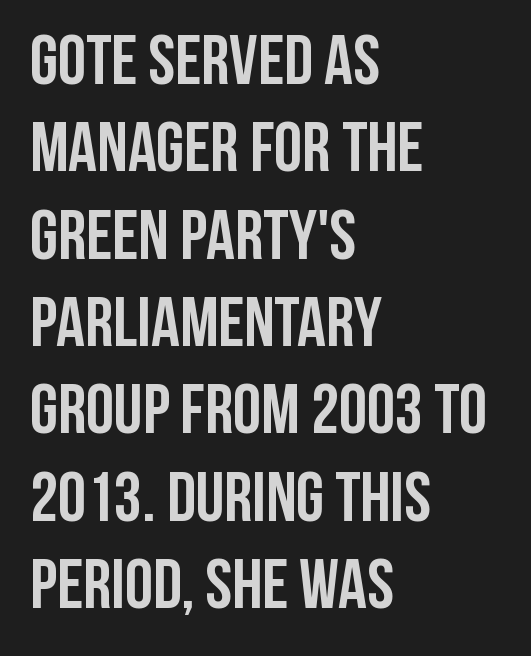
The image shows 71 px semibold, condensed sans-serif type, upright; set left-aligned, line spacing 1.23x, normal letter spacing, not underlined; low stroke contrast and a large x-height.
